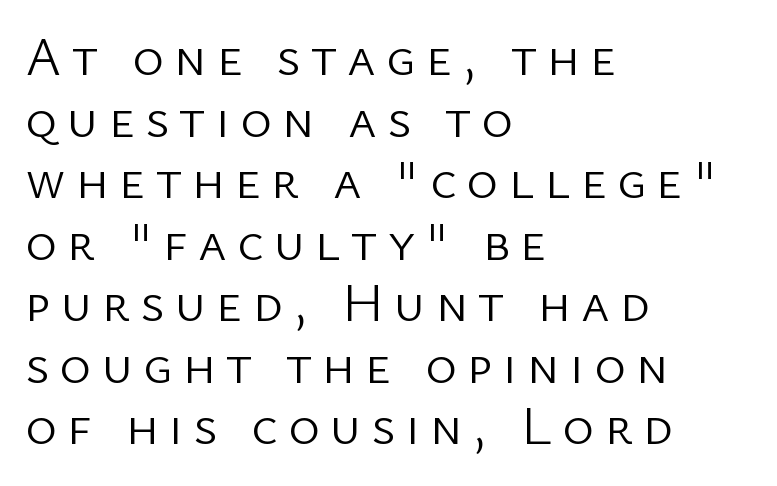
{"serif": "no", "italic": "no", "bold": "no", "weight": "light", "width": "normal", "stroke_contrast": "low", "x_height": "medium", "monospaced": "no", "underline": "no", "align": "left", "line_spacing": "tight", "line_spacing_ratio": 1.14, "glyph_px": 54}
